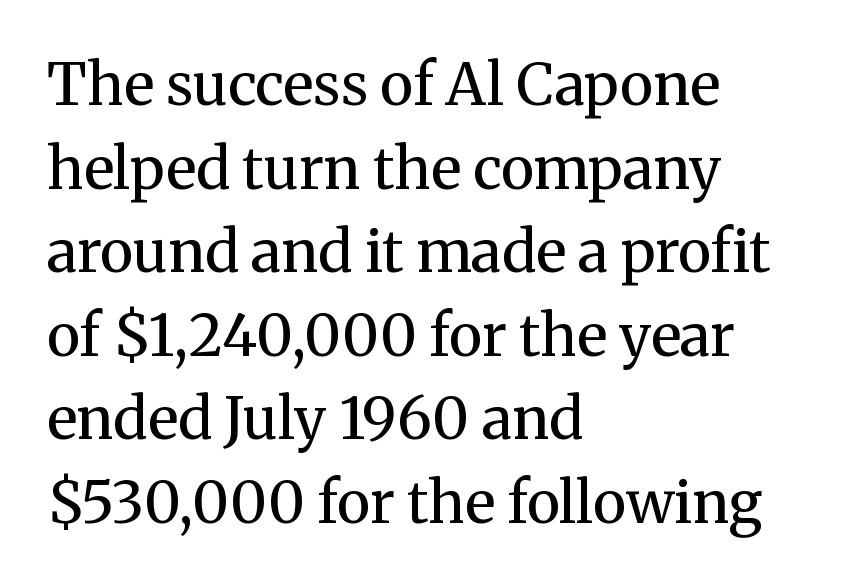
{"serif": "yes", "italic": "no", "bold": "no", "weight": "regular", "width": "normal", "stroke_contrast": "medium", "x_height": "medium", "monospaced": "no", "underline": "no", "align": "left", "line_spacing": "normal", "line_spacing_ratio": 1.44, "letter_spacing": "normal", "letter_spacing_em": 0.0, "glyph_px": 58}
